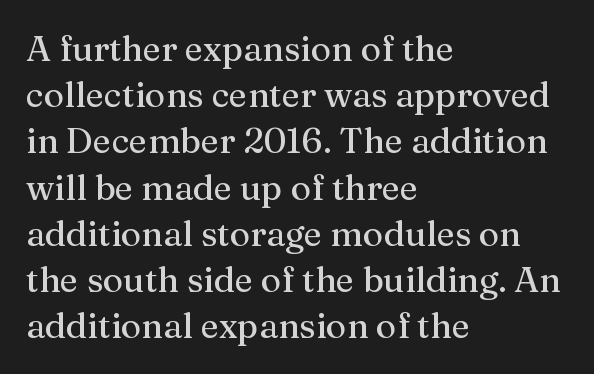
Regular leading. A typesetter would label this face a serif. Character widths vary here, with narrow letters taking less room than wide ones. Look at the tracking — it's just the regular setting, nothing added. Leftover space on each line is placed entirely after the last word.
